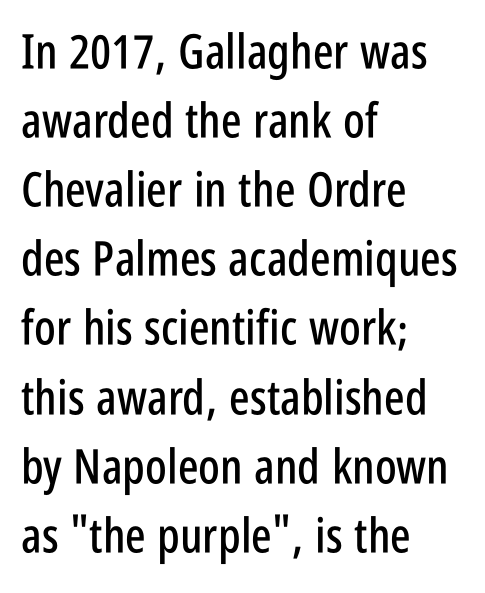
{"serif": "no", "italic": "no", "width": "condensed", "stroke_contrast": "low", "x_height": "large", "monospaced": "no", "underline": "no", "align": "left", "line_spacing": "normal", "line_spacing_ratio": 1.44, "letter_spacing": "normal", "letter_spacing_em": 0.0, "glyph_px": 48}
